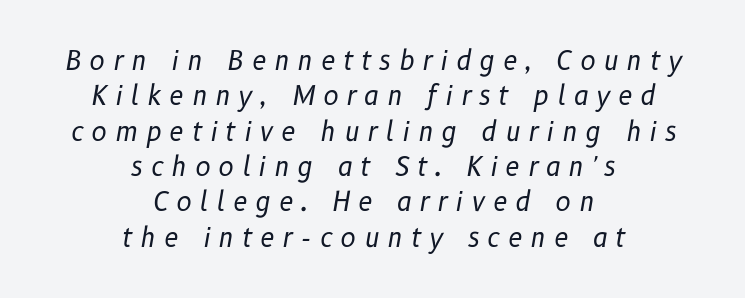
{"italic": "yes", "lean": "right", "slant_degrees": 10, "bold": "no", "underline": "no", "align": "center", "line_spacing": "normal", "line_spacing_ratio": 1.36, "letter_spacing": "wide", "letter_spacing_em": 0.3, "glyph_px": 26}
